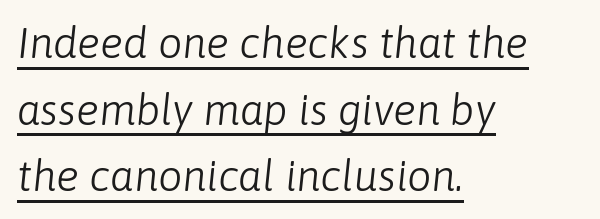
{"italic": "yes", "lean": "right", "slant_degrees": 6, "bold": "no", "weight": "light", "width": "normal", "stroke_contrast": "low", "x_height": "medium", "monospaced": "no", "underline": "yes", "align": "left", "line_spacing": "normal", "line_spacing_ratio": 1.55, "letter_spacing": "normal", "letter_spacing_em": 0.0, "glyph_px": 43}
